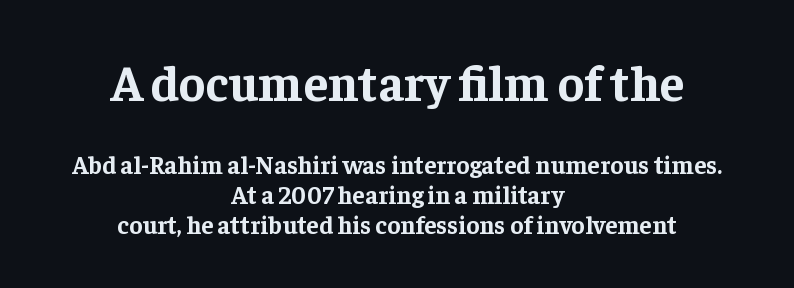
The image shows 50 px bold serif type, upright; set centered, line spacing 1.19x, normal letter spacing, not underlined; the first (top) block is 2.0x larger; low stroke contrast and a medium x-height.
